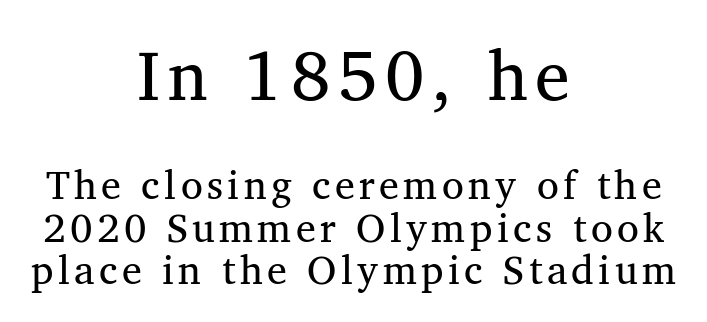
Q: Is the text bold? A: No.
Q: Is the text italic (slanted)? A: No, it is upright.
Q: Is the typeface a serif or a sans-serif typeface? A: Serif.
Q: Is the text underlined? A: No.
Q: How is the paragraph aligned? A: Centered.
Q: Is the spacing between lines tight, normal or loose? A: Tight.
Q: Which block of text is set in a larger size, the first (top) or the second (bottom)? A: The first (top) one.
Q: Width (condensed, normal, or wide)? A: Normal.
Q: Stroke contrast? A: Medium.
Q: x-height? A: Medium.
Q: Monospaced? A: No.
